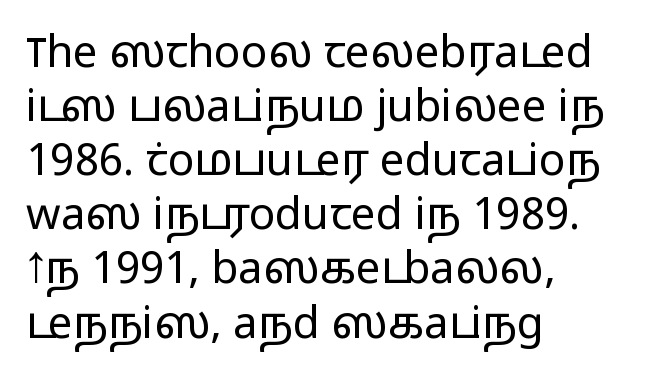
The image shows 44 px light, wide sans-serif type, upright; set left-aligned, line spacing 1.23x, normal letter spacing, not underlined; low stroke contrast and a medium x-height.
